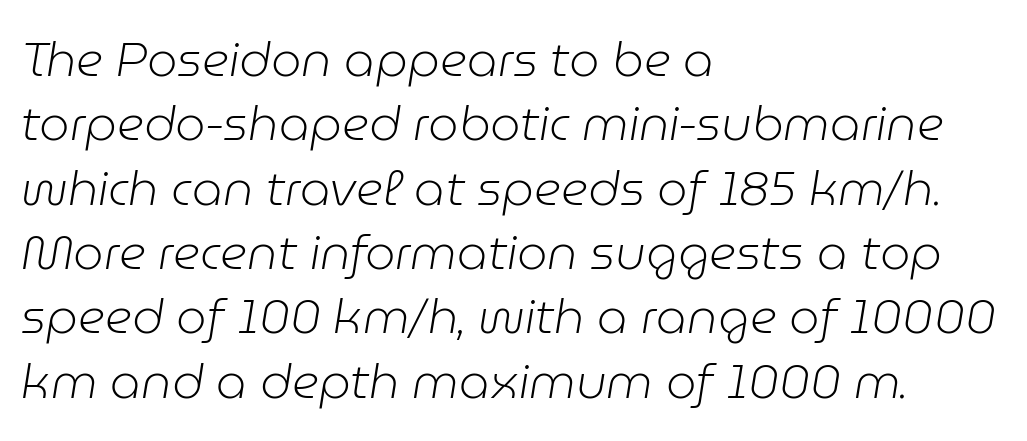
{"italic": "yes", "lean": "right", "slant_degrees": 9, "bold": "no", "weight": "light", "width": "normal", "stroke_contrast": "low", "x_height": "medium", "monospaced": "no", "underline": "no", "align": "left", "line_spacing": "normal", "line_spacing_ratio": 1.34, "letter_spacing": "normal", "letter_spacing_em": 0.0, "glyph_px": 48}
